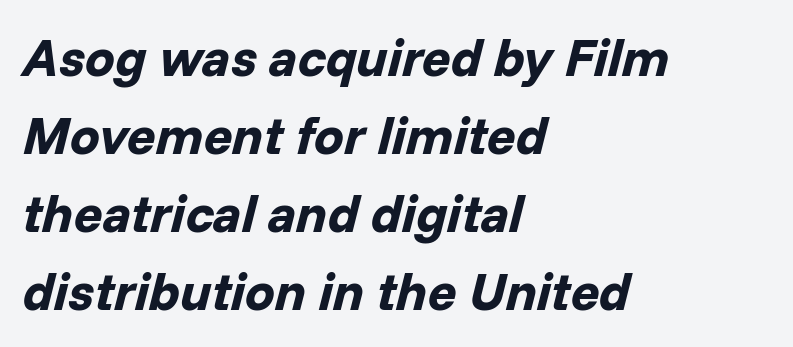
{"italic": "yes", "lean": "right", "slant_degrees": 14, "bold": "yes", "weight": "bold", "width": "normal", "stroke_contrast": "low", "x_height": "medium", "monospaced": "no", "underline": "no", "align": "left", "line_spacing": "normal", "line_spacing_ratio": 1.47, "letter_spacing": "normal", "letter_spacing_em": 0.0, "glyph_px": 53}
